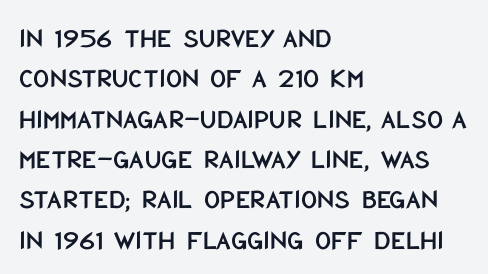
When letters stand straight like this, we call the style roman or upright. Successive baselines arrive at the customary interval. A bare baseline throughout the passage. The passage shown has conventional tracking throughout. Looks like regular typesetting: each glyph gets only the width it needs. The rendering anchors every line to the left-hand side.
